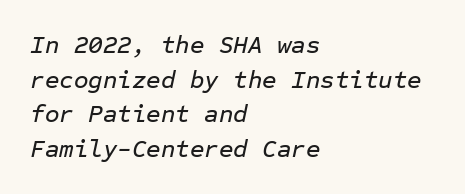
{"italic": "yes", "lean": "right", "slant_degrees": 12, "underline": "no", "align": "left", "line_spacing": "normal", "line_spacing_ratio": 1.39, "letter_spacing": "normal", "letter_spacing_em": 0.0, "glyph_px": 25}
